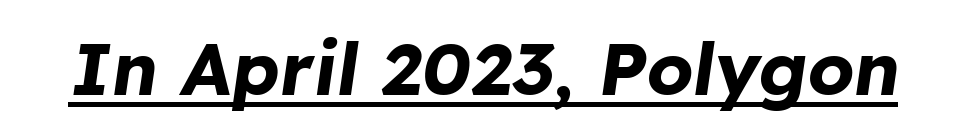
Honestly, the letter spacing is just normal — you wouldn't notice it. Every letter is thick-stroked: bold, no question. Decoration check: the copy is underlined. Varying glyph widths throughout — classic text-font behaviour. Would a proofreader flag this as italicized? Yes.
